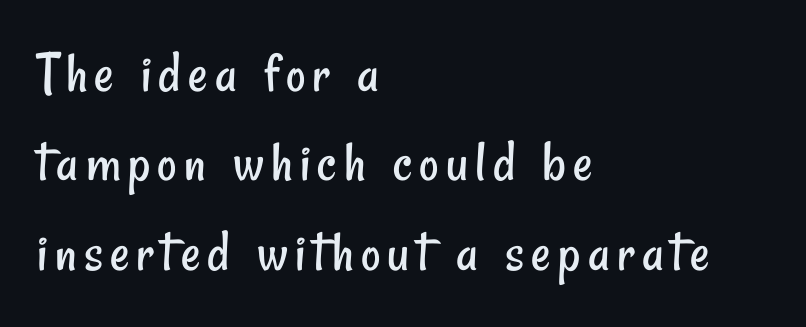
{"serif": "no", "bold": "no", "weight": "regular", "width": "condensed", "stroke_contrast": "low", "x_height": "small", "monospaced": "no", "underline": "no", "align": "left", "line_spacing": "normal", "line_spacing_ratio": 1.49, "glyph_px": 60}
